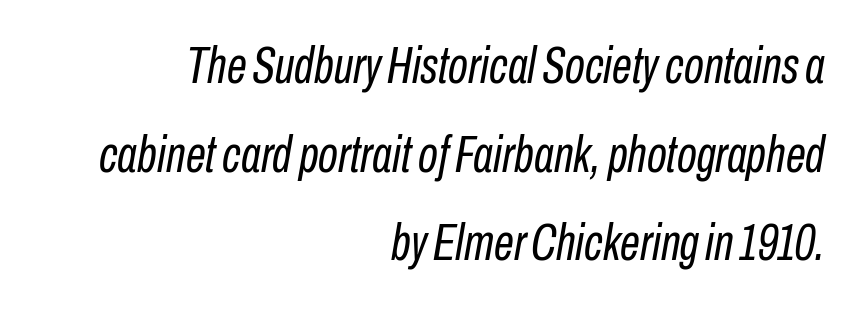
{"italic": "yes", "lean": "right", "slant_degrees": 10, "bold": "no", "weight": "regular", "width": "condensed", "stroke_contrast": "low", "x_height": "medium", "monospaced": "no", "underline": "no", "align": "right", "line_spacing_ratio": 1.74, "letter_spacing": "normal", "letter_spacing_em": 0.0, "glyph_px": 51}
